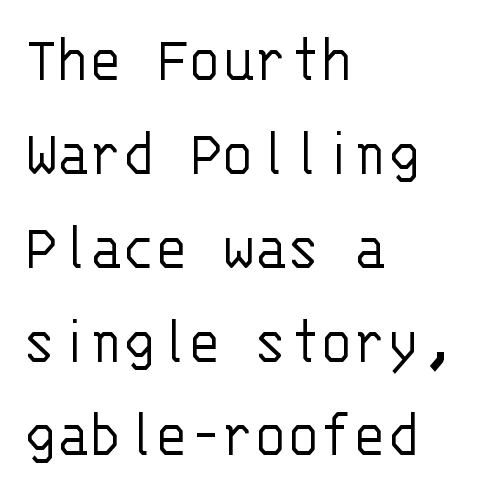
Q: Is the text bold? A: No.
Q: Is the text italic (slanted)? A: No, it is upright.
Q: Is the typeface a serif or a sans-serif typeface? A: Sans-serif.
Q: Is the text underlined? A: No.
Q: How is the paragraph aligned? A: Left-aligned.
Q: Is the spacing between letters normal or unusually wide? A: Normal.
Q: Is the spacing between lines tight, normal or loose? A: Normal.
Q: Width (condensed, normal, or wide)? A: Normal.
Q: Stroke contrast? A: Low.
Q: x-height? A: Large.
Q: Monospaced? A: Yes.
